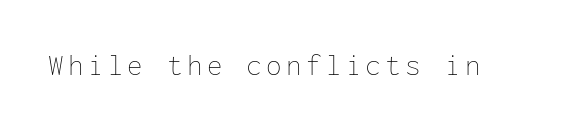
Q: Is the text bold? A: No.
Q: Is the text italic (slanted)? A: No, it is upright.
Q: Is the text underlined? A: No.
Q: Width (condensed, normal, or wide)? A: Normal.
Q: Stroke contrast? A: Low.
Q: x-height? A: Medium.
Q: Monospaced? A: Yes.
